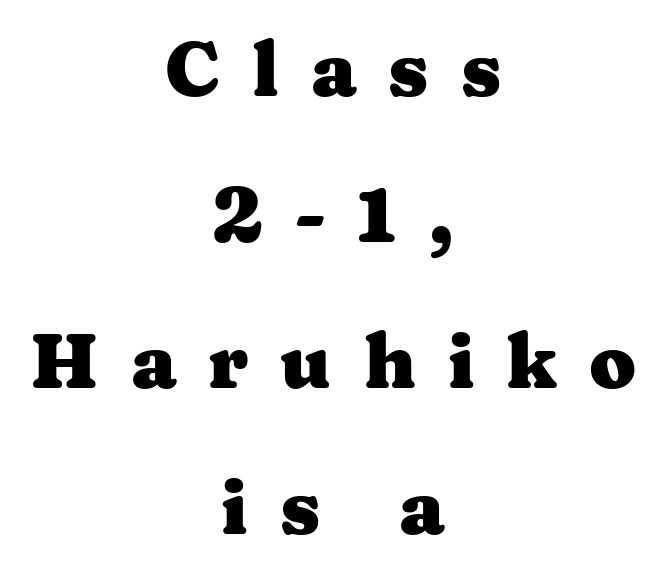
{"serif": "yes", "italic": "no", "bold": "yes", "weight": "heavy", "width": "wide", "stroke_contrast": "medium", "x_height": "medium", "monospaced": "no", "underline": "no", "align": "center", "line_spacing": "loose", "line_spacing_ratio": 1.92, "letter_spacing": "wide", "letter_spacing_em": 0.42, "glyph_px": 76}
